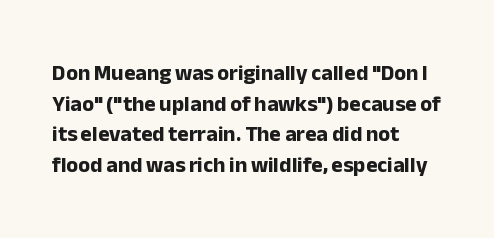
{"italic": "no", "bold": "yes", "underline": "no", "align": "left", "line_spacing": "normal", "line_spacing_ratio": 1.39, "letter_spacing": "normal", "letter_spacing_em": 0.0, "glyph_px": 22}
